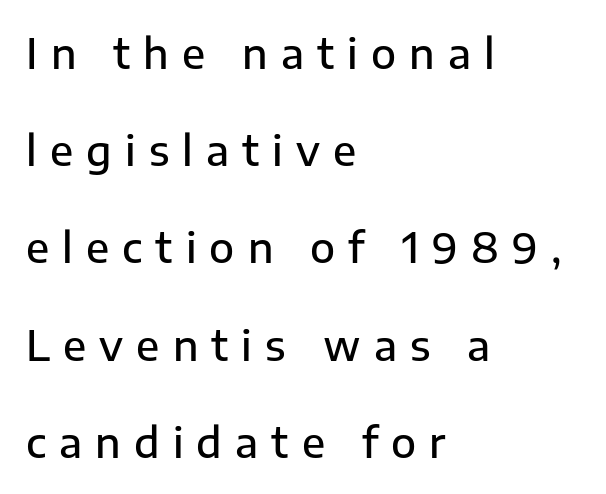
The string is rendered with underlining switched off. Observe the absence of serifs on each vertical stroke in this sample. The rendering uses natural spacing where letterforms have individual widths. The gaps between neighbouring characters are conspicuously large. Visually the block forms a straight wall on the left and a jagged coastline on the right. Designer's note — italics off, roman on.
